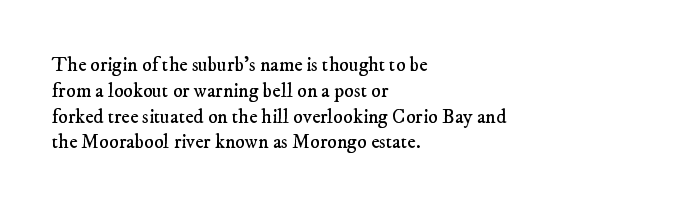
Q: Is the text bold? A: No.
Q: Is the text underlined? A: No.
Q: How is the paragraph aligned? A: Left-aligned.
Q: Is the spacing between letters normal or unusually wide? A: Normal.
Q: Is the spacing between lines tight, normal or loose? A: Normal.
